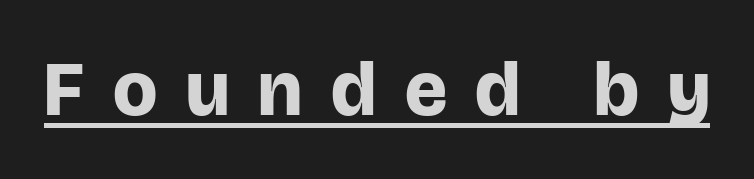
The image shows 78 px bold sans-serif type, upright; set unusually wide letter spacing (+0.37 em), underlined; low stroke contrast and a large x-height.
